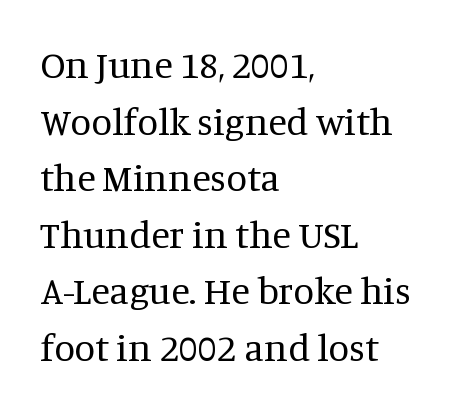
Ascenders rise straight up at ninety degrees. Vertically, the passage feels balanced, rows spaced as you'd expect. This rendering leaves character spacing at its baseline value. Caption: face not bold, strokes unweighted. Descender tails drop into unmarked territory. Think of a printed novel: that variable character pitch is what you see here.
